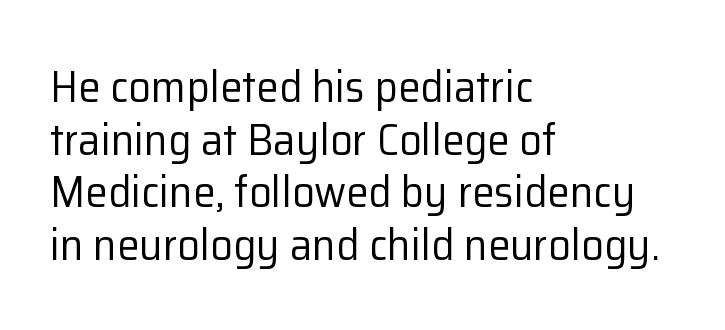
The image shows 45 px regular-weight sans-serif type, upright; set left-aligned, line spacing 1.17x, normal letter spacing, not underlined; low stroke contrast and a medium x-height.
